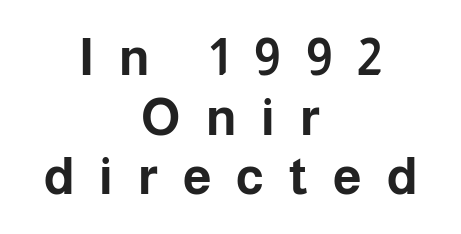
Q: Is the text bold? A: Yes.
Q: Is the text italic (slanted)? A: No, it is upright.
Q: Is the typeface a serif or a sans-serif typeface? A: Sans-serif.
Q: Is the text underlined? A: No.
Q: How is the paragraph aligned? A: Centered.
Q: Is the spacing between letters normal or unusually wide? A: Unusually wide.
Q: Width (condensed, normal, or wide)? A: Normal.
Q: Stroke contrast? A: Low.
Q: x-height? A: Medium.
Q: Monospaced? A: No.
